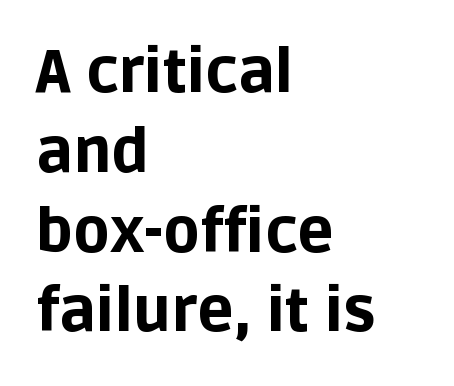
{"serif": "no", "italic": "no", "bold": "yes", "weight": "bold", "width": "normal", "stroke_contrast": "low", "x_height": "large", "monospaced": "no", "underline": "no", "align": "left", "line_spacing": "normal", "line_spacing_ratio": 1.33, "letter_spacing": "normal", "letter_spacing_em": 0.0, "glyph_px": 60}
